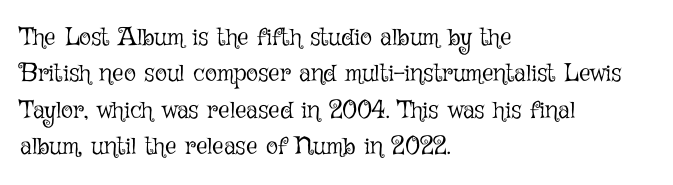
Q: Is the text bold? A: No.
Q: Is the text italic (slanted)? A: No, it is upright.
Q: Is the text underlined? A: No.
Q: How is the paragraph aligned? A: Left-aligned.
Q: Is the spacing between letters normal or unusually wide? A: Normal.
Q: Is the spacing between lines tight, normal or loose? A: Normal.
